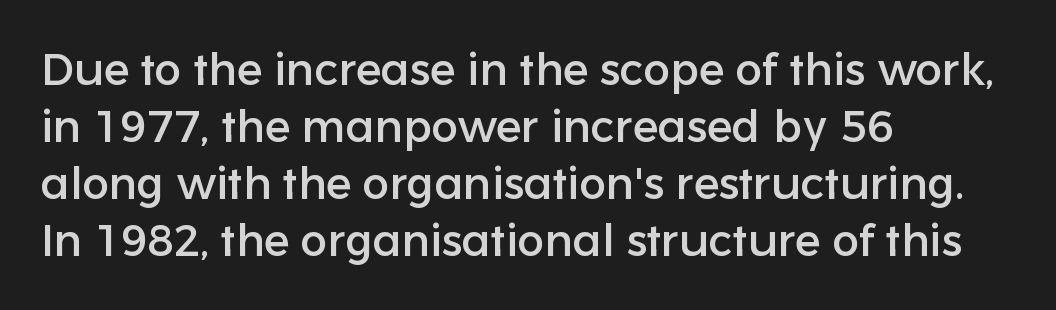
{"serif": "no", "italic": "no", "width": "normal", "stroke_contrast": "low", "x_height": "medium", "monospaced": "no", "underline": "no", "align": "left", "line_spacing": "normal", "line_spacing_ratio": 1.27, "letter_spacing": "normal", "letter_spacing_em": 0.0, "glyph_px": 45}
